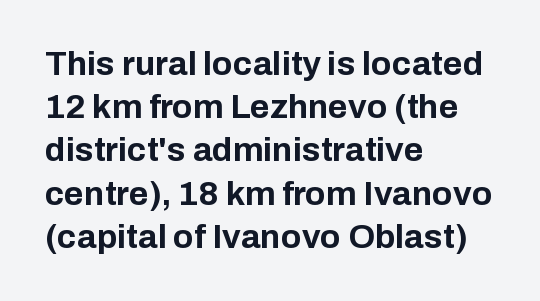
Q: Is the text bold? A: Yes.
Q: Is the text italic (slanted)? A: No, it is upright.
Q: Is the typeface a serif or a sans-serif typeface? A: Sans-serif.
Q: Is the text underlined? A: No.
Q: How is the paragraph aligned? A: Left-aligned.
Q: Is the spacing between letters normal or unusually wide? A: Normal.
Q: Is the spacing between lines tight, normal or loose? A: Normal.
Q: Width (condensed, normal, or wide)? A: Normal.
Q: Stroke contrast? A: Low.
Q: x-height? A: Medium.
Q: Monospaced? A: No.
